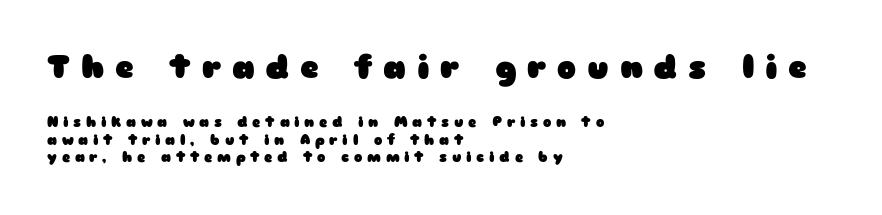
{"serif": "no", "italic": "no", "bold": "yes", "weight": "heavy", "width": "wide", "stroke_contrast": "low", "x_height": "medium", "monospaced": "no", "underline": "no", "align": "left", "line_spacing": "normal", "line_spacing_ratio": 1.26, "letter_spacing": "wide", "letter_spacing_em": 0.34, "larger_block": "first", "size_ratio": 2.29, "glyph_px": 32}
